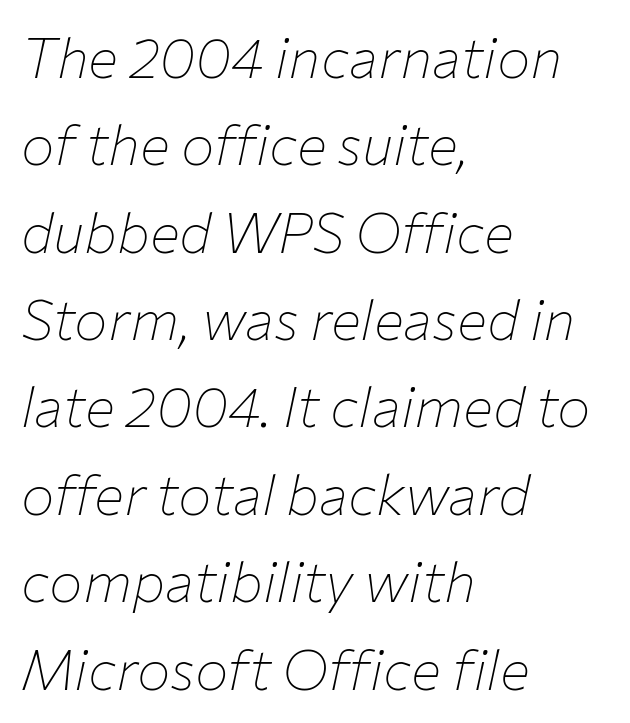
Q: Is the text bold? A: No.
Q: Is the text italic (slanted)? A: Yes, it leans right by about 12 degrees.
Q: Is the text underlined? A: No.
Q: How is the paragraph aligned? A: Left-aligned.
Q: Is the spacing between letters normal or unusually wide? A: Normal.
Q: Is the spacing between lines tight, normal or loose? A: Normal.
Q: Width (condensed, normal, or wide)? A: Normal.
Q: Stroke contrast? A: Low.
Q: x-height? A: Medium.
Q: Monospaced? A: No.
